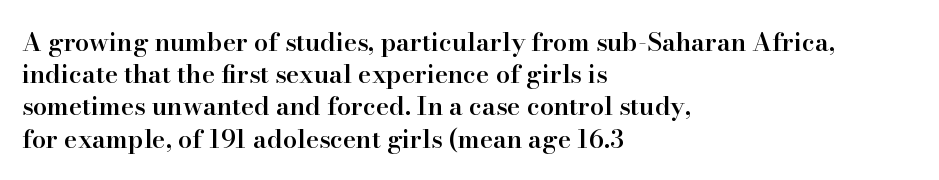
Typesetter's note: demi weight, one step under bold. What's the leading like? Ordinary, nothing unusual. Observe the ordinary spacing: letters are neighbours, not strangers. Anything drawn beneath the words? Only blank space.
